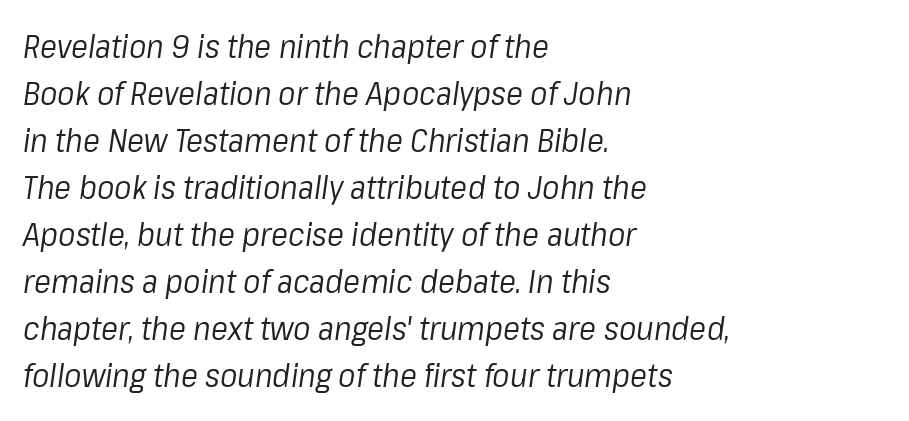
{"italic": "yes", "lean": "right", "slant_degrees": 8, "bold": "no", "weight": "regular", "width": "normal", "stroke_contrast": "low", "x_height": "medium", "monospaced": "no", "underline": "no", "align": "left", "line_spacing": "normal", "line_spacing_ratio": 1.47, "letter_spacing": "normal", "letter_spacing_em": 0.0, "glyph_px": 32}
